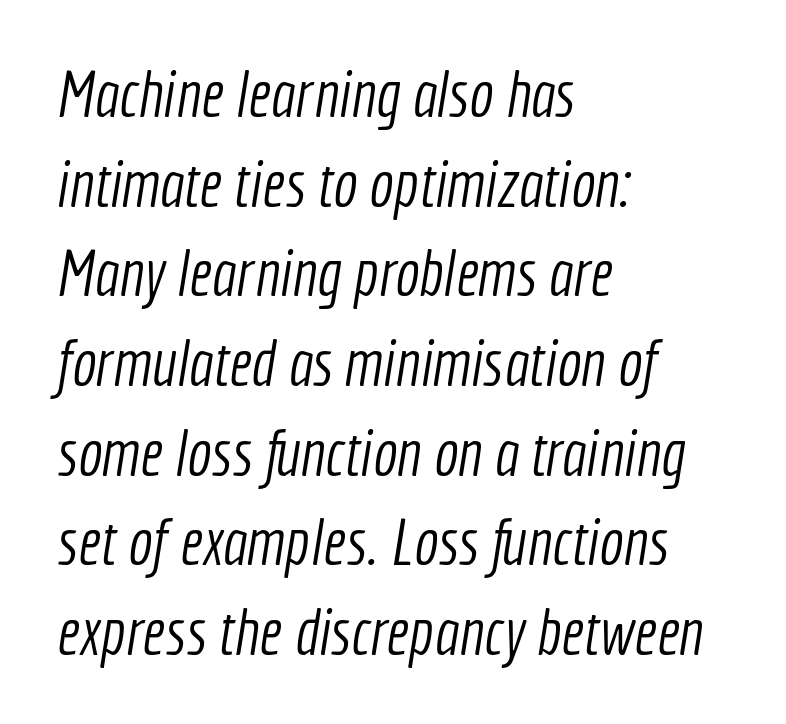
Q: Is the text bold? A: No.
Q: Is the typeface a serif or a sans-serif typeface? A: Sans-serif.
Q: Is the text underlined? A: No.
Q: How is the paragraph aligned? A: Left-aligned.
Q: Is the spacing between letters normal or unusually wide? A: Normal.
Q: Is the spacing between lines tight, normal or loose? A: Normal.
Q: Width (condensed, normal, or wide)? A: Condensed.
Q: x-height? A: Medium.
Q: Monospaced? A: No.
